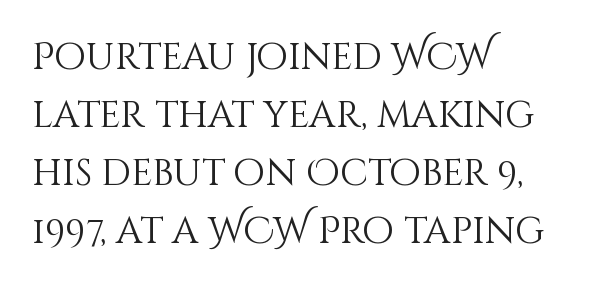
{"italic": "no", "bold": "no", "weight": "light", "width": "normal", "stroke_contrast": "medium", "x_height": "large", "monospaced": "no", "underline": "no", "align": "left", "line_spacing": "normal", "line_spacing_ratio": 1.57, "letter_spacing": "normal", "letter_spacing_em": 0.0, "glyph_px": 37}
